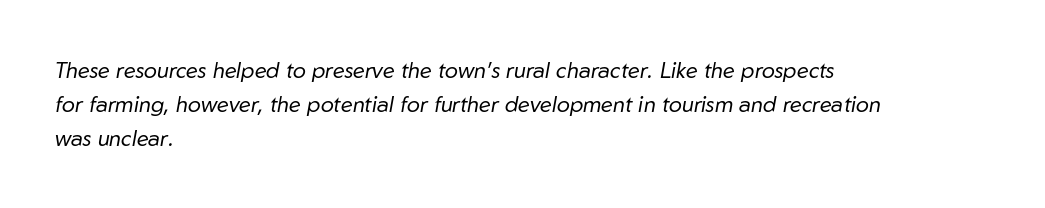
{"italic": "yes", "lean": "right", "slant_degrees": 10, "bold": "no", "underline": "no", "align": "left", "line_spacing": "normal", "line_spacing_ratio": 1.55, "letter_spacing": "normal", "letter_spacing_em": 0.0, "glyph_px": 22}
